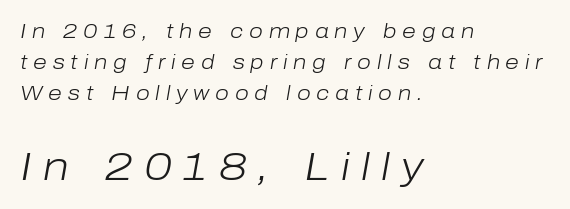
Q: Is the text bold? A: No.
Q: Is the text italic (slanted)? A: Yes, it leans right by about 10 degrees.
Q: Is the text underlined? A: No.
Q: How is the paragraph aligned? A: Left-aligned.
Q: Is the spacing between letters normal or unusually wide? A: Unusually wide.
Q: Is the spacing between lines tight, normal or loose? A: Normal.
Q: Which block of text is set in a larger size, the first (top) or the second (bottom)? A: The second (bottom) one.
Q: Width (condensed, normal, or wide)? A: Normal.
Q: Stroke contrast? A: Low.
Q: x-height? A: Medium.
Q: Monospaced? A: No.
